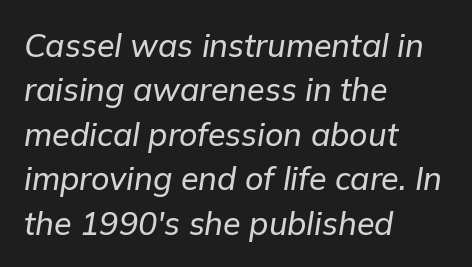
{"italic": "yes", "lean": "right", "slant_degrees": 9, "width": "normal", "stroke_contrast": "low", "x_height": "medium", "monospaced": "no", "underline": "no", "align": "left", "line_spacing": "normal", "line_spacing_ratio": 1.39, "letter_spacing": "normal", "letter_spacing_em": 0.0, "glyph_px": 32}
